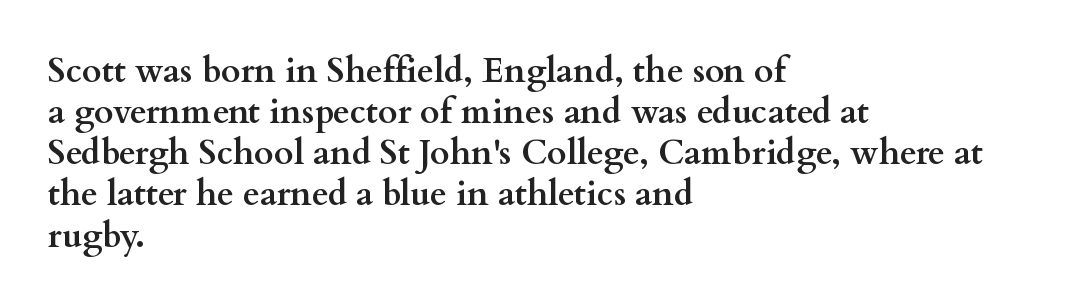
Standard letterfit; no display-style spreading of the glyphs. How heavy is the stroke? Heavy — this is a bold. Is this a sans? No — the strokes have serifs. Every row of glyphs begins at an identical x-position on the left. The area under the type is left untouched. A roman cut, with each character standing at attention.
